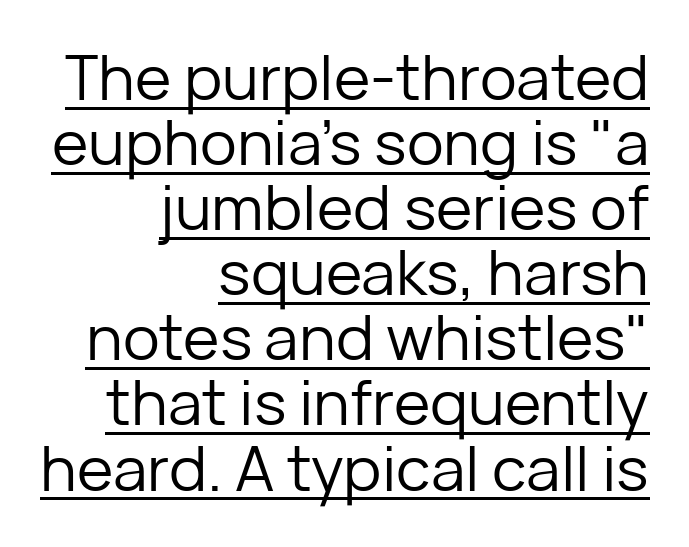
Q: Is the text bold? A: No.
Q: Is the text italic (slanted)? A: No, it is upright.
Q: Is the typeface a serif or a sans-serif typeface? A: Sans-serif.
Q: Is the text underlined? A: Yes.
Q: How is the paragraph aligned? A: Right-aligned.
Q: Is the spacing between letters normal or unusually wide? A: Normal.
Q: Is the spacing between lines tight, normal or loose? A: Tight.
Q: Width (condensed, normal, or wide)? A: Normal.
Q: Stroke contrast? A: Low.
Q: x-height? A: Medium.
Q: Monospaced? A: No.
